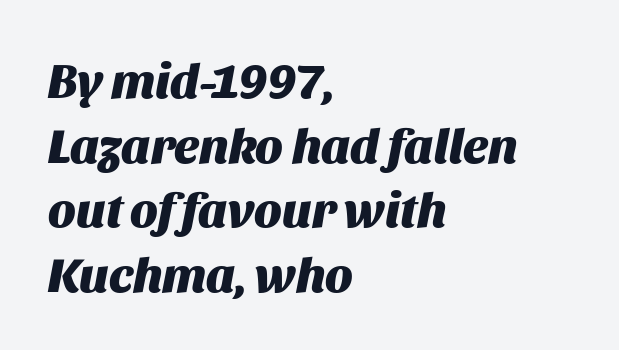
Successive baselines arrive at the customary interval. Weight check: bold — yes, fully. Descenders hang freely into open space. The lines are quadded left. Italic? Definitely — the glyphs are oblique.
